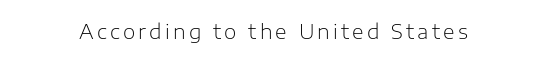
Q: Is the text bold? A: No.
Q: Is the text italic (slanted)? A: No, it is upright.
Q: Is the text underlined? A: No.
